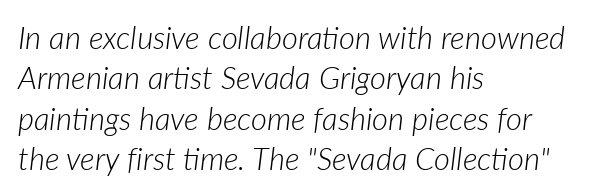
{"italic": "yes", "lean": "right", "slant_degrees": 7, "bold": "no", "weight": "light", "width": "normal", "stroke_contrast": "low", "x_height": "medium", "monospaced": "no", "underline": "no", "align": "left", "line_spacing": "normal", "line_spacing_ratio": 1.3, "letter_spacing": "normal", "letter_spacing_em": 0.0, "glyph_px": 31}
